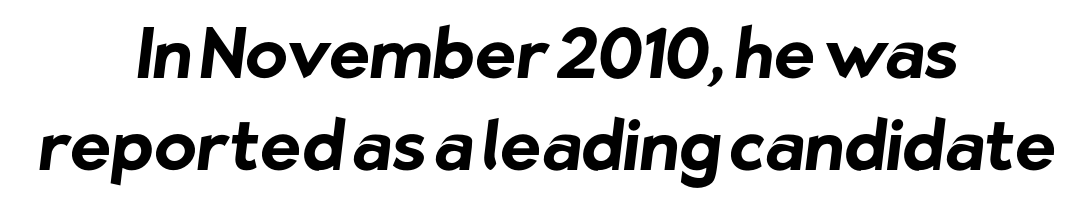
Is this a fixed-width face? No — the glyphs have proportional, varying widths. Every row of glyphs is offset so its center matches the block's center. Regarding serifs, this sample does without them. Rule under the text: the space is simply empty. Emphasis by weight is at full strength: bold.
